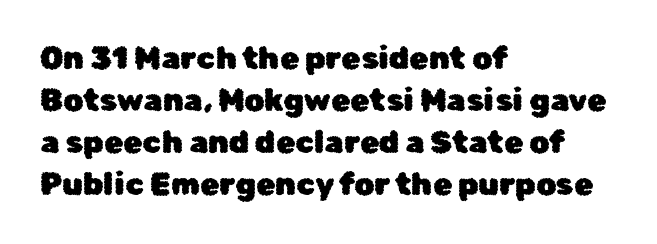
Q: Is the text italic (slanted)? A: No, it is upright.
Q: Is the typeface a serif or a sans-serif typeface? A: Sans-serif.
Q: Is the text underlined? A: No.
Q: How is the paragraph aligned? A: Left-aligned.
Q: Is the spacing between letters normal or unusually wide? A: Normal.
Q: Is the spacing between lines tight, normal or loose? A: Normal.
Q: Width (condensed, normal, or wide)? A: Normal.
Q: Stroke contrast? A: Low.
Q: x-height? A: Medium.
Q: Monospaced? A: No.
